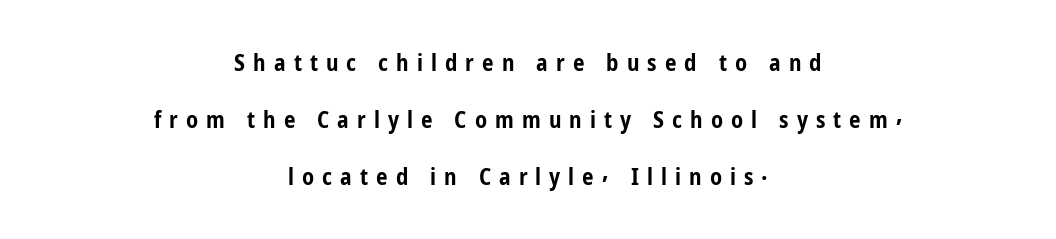
Q: Is the text bold? A: Yes.
Q: Is the text italic (slanted)? A: No, it is upright.
Q: Is the text underlined? A: No.
Q: How is the paragraph aligned? A: Centered.
Q: Is the spacing between letters normal or unusually wide? A: Unusually wide.
Q: Is the spacing between lines tight, normal or loose? A: Loose.
